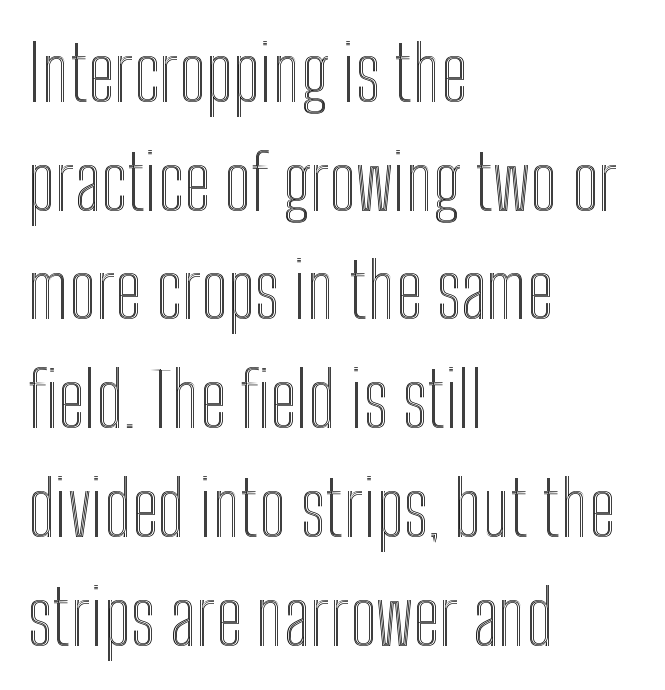
{"italic": "no", "width": "condensed", "x_height": "medium", "monospaced": "no", "underline": "no", "align": "left", "line_spacing": "normal", "line_spacing_ratio": 1.45, "letter_spacing": "normal", "letter_spacing_em": 0.0, "glyph_px": 75}
